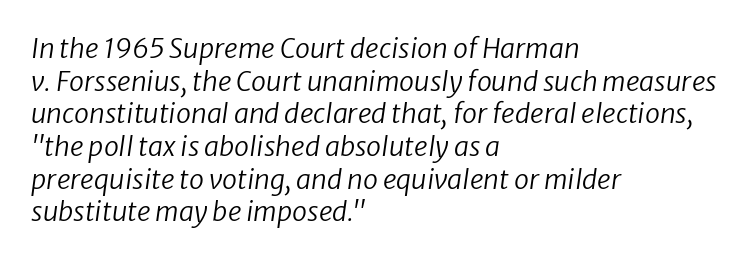
Q: Is the text bold? A: No.
Q: Is the text underlined? A: No.
Q: How is the paragraph aligned? A: Left-aligned.
Q: Is the spacing between letters normal or unusually wide? A: Normal.
